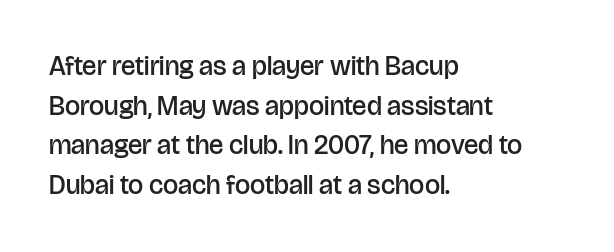
{"italic": "no", "bold": "semi", "underline": "no", "align": "left", "line_spacing": "normal", "line_spacing_ratio": 1.47, "letter_spacing": "normal", "letter_spacing_em": 0.0, "glyph_px": 27}
